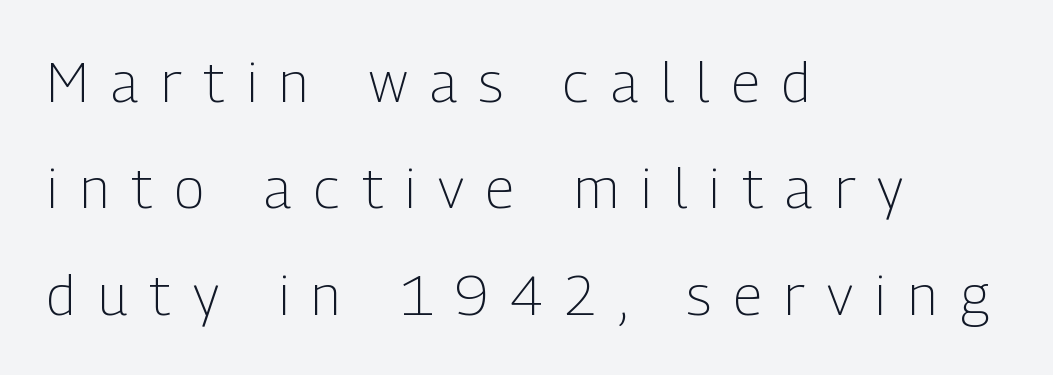
Does the leading feel generous? Absolutely, it's lavish. The type sits square on the baseline with zero lean. Spacing verdict: proportional, widths tailored to each character. Typographically, this falls in the sans-serif category. The letterforms stand isolated, each surrounded by extra space.
